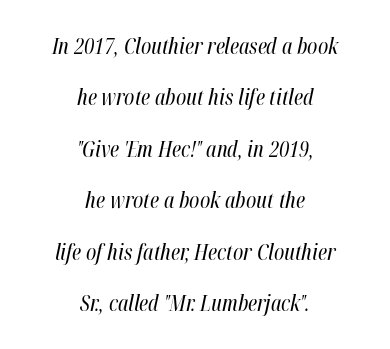
Q: Is the text bold? A: No.
Q: Is the text italic (slanted)? A: Yes, it leans right by about 12 degrees.
Q: Is the text underlined? A: No.
Q: How is the paragraph aligned? A: Centered.
Q: Is the spacing between letters normal or unusually wide? A: Normal.
Q: Is the spacing between lines tight, normal or loose? A: Loose.
